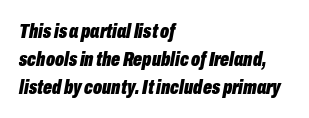
Evenly set lines give the paragraph a standard silhouette. A typesetter would call this zero additional tracking. These lines are set flush left with a ragged right edge. Underlining? Definitely not there.
